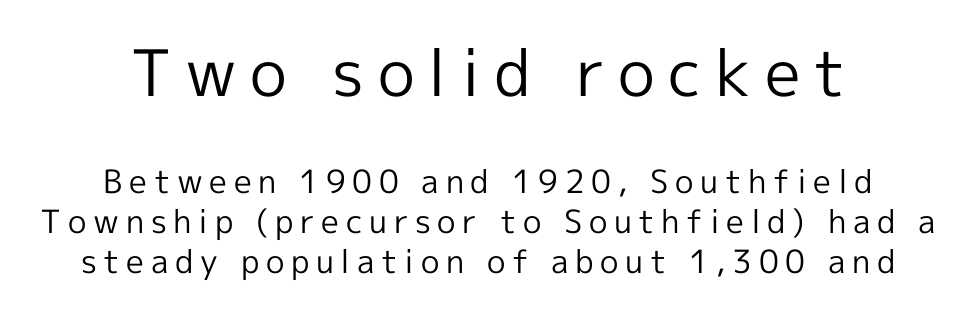
Q: Is the text bold? A: No.
Q: Is the text italic (slanted)? A: No, it is upright.
Q: Is the typeface a serif or a sans-serif typeface? A: Sans-serif.
Q: Is the text underlined? A: No.
Q: How is the paragraph aligned? A: Centered.
Q: Is the spacing between letters normal or unusually wide? A: Unusually wide.
Q: Is the spacing between lines tight, normal or loose? A: Normal.
Q: Which block of text is set in a larger size, the first (top) or the second (bottom)? A: The first (top) one.
Q: Width (condensed, normal, or wide)? A: Normal.
Q: x-height? A: Medium.
Q: Monospaced? A: No.
